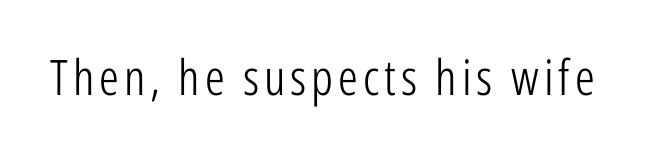
The image shows 49 px light, condensed sans-serif type, upright; set not underlined; low stroke contrast and a medium x-height.
